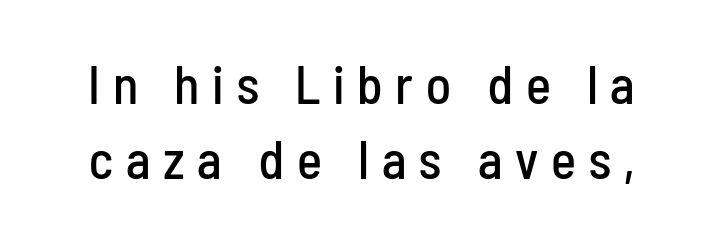
Any mark beneath the type? The region is blank. Note the varied advance widths — an 'i' is clearly narrower than an 'm'. Interline gaps are of average width in this sample. The passage shown has open, widely tracked lettering throughout. Italic? Not at all — the glyphs are vertical. A typesetter would label this face a sans.
